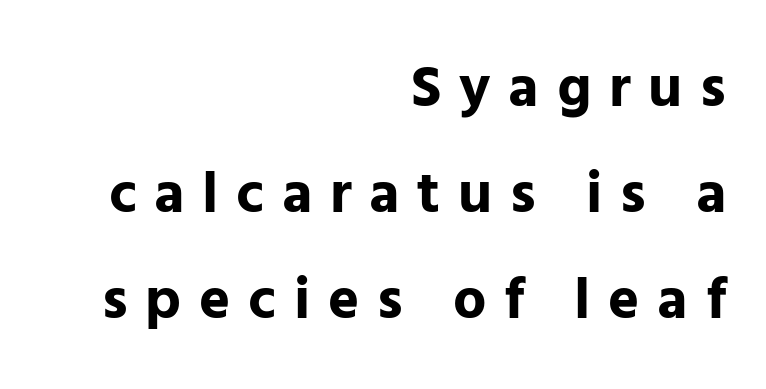
The letterforms stand isolated, each surrounded by extra space. The face used here is proportionally spaced, like ordinary book or web type. Letterform terminals end flat and unadorned throughout the passage. This rendering uses right alignment, leaving the left contour irregular. Is the type bold? Yes — the strokes are clearly thick and heavy.
